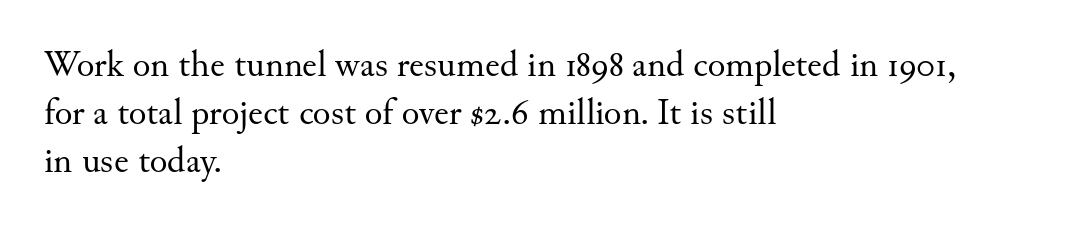
Q: Is the text bold? A: No.
Q: Is the text italic (slanted)? A: No, it is upright.
Q: Is the typeface a serif or a sans-serif typeface? A: Serif.
Q: Is the text underlined? A: No.
Q: How is the paragraph aligned? A: Left-aligned.
Q: Is the spacing between letters normal or unusually wide? A: Normal.
Q: Is the spacing between lines tight, normal or loose? A: Normal.
Q: Width (condensed, normal, or wide)? A: Normal.
Q: Stroke contrast? A: Medium.
Q: x-height? A: Small.
Q: Monospaced? A: No.
